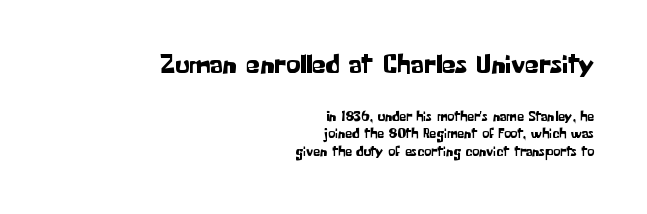
{"serif": "no", "italic": "no", "width": "normal", "stroke_contrast": "low", "x_height": "medium", "monospaced": "no", "underline": "no", "align": "right", "line_spacing": "normal", "line_spacing_ratio": 1.26, "letter_spacing": "normal", "letter_spacing_em": 0.0, "larger_block": "first", "size_ratio": 2.0, "glyph_px": 28}
